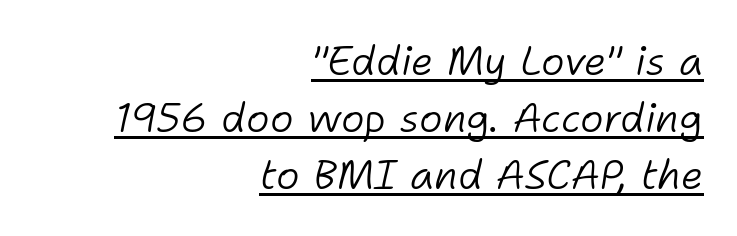
{"italic": "yes", "lean": "right", "slant_degrees": 11, "bold": "no", "weight": "light", "width": "normal", "stroke_contrast": "low", "x_height": "medium", "monospaced": "no", "underline": "yes", "align": "right", "line_spacing": "normal", "line_spacing_ratio": 1.42, "letter_spacing": "normal", "letter_spacing_em": 0.0, "glyph_px": 40}
